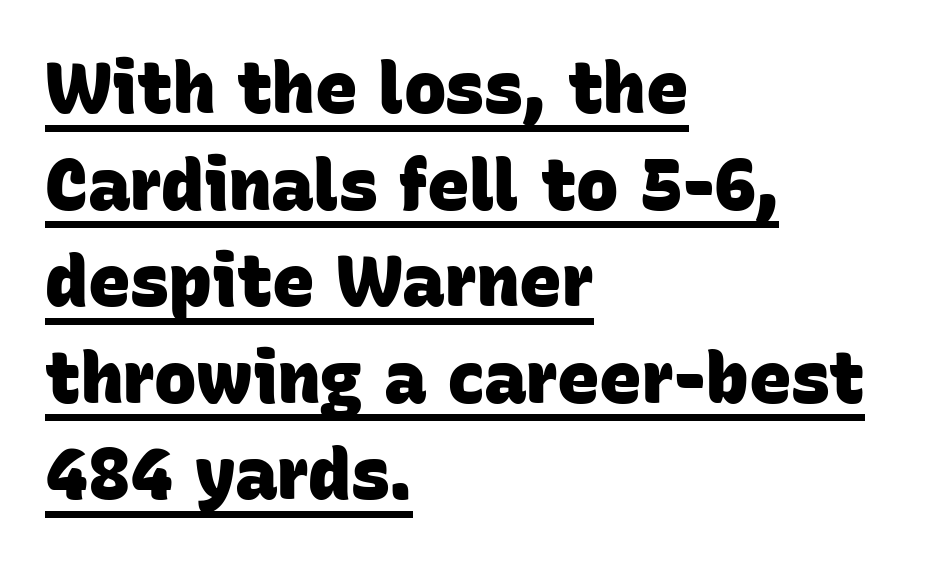
The leading is moderate, giving the passage an even texture. The passage shown has conventional tracking throughout. Here the designer chose a conventional face with non-uniform glyph widths. Teacher's note: observe the even left margin — that is flush-left alignment. How heavy is the stroke? Heavy — this is a bold. The characters display no serif detailing; their extremities are plain.
